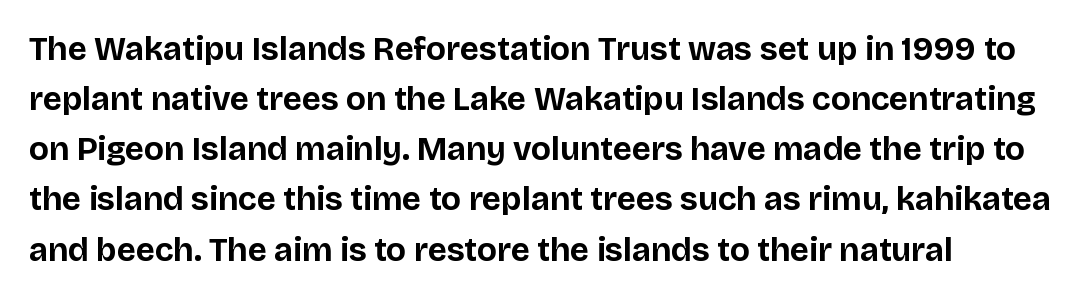
It's the straight-up-and-down kind of type. Quick note: interline space is typical. Every letter is thick-stroked: bold, no question. Is the block centered? No — it sits flush against the left margin. Underline: absent.
